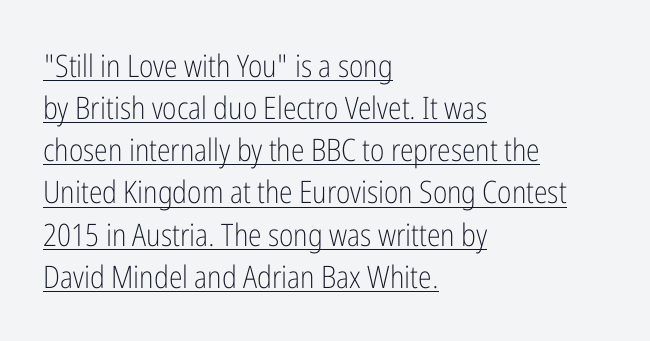
Q: Is the text bold? A: No.
Q: Is the text italic (slanted)? A: No, it is upright.
Q: Is the typeface a serif or a sans-serif typeface? A: Sans-serif.
Q: Is the text underlined? A: Yes.
Q: How is the paragraph aligned? A: Left-aligned.
Q: Is the spacing between letters normal or unusually wide? A: Normal.
Q: Is the spacing between lines tight, normal or loose? A: Normal.
Q: Width (condensed, normal, or wide)? A: Condensed.
Q: Stroke contrast? A: Low.
Q: x-height? A: Medium.
Q: Monospaced? A: No.
